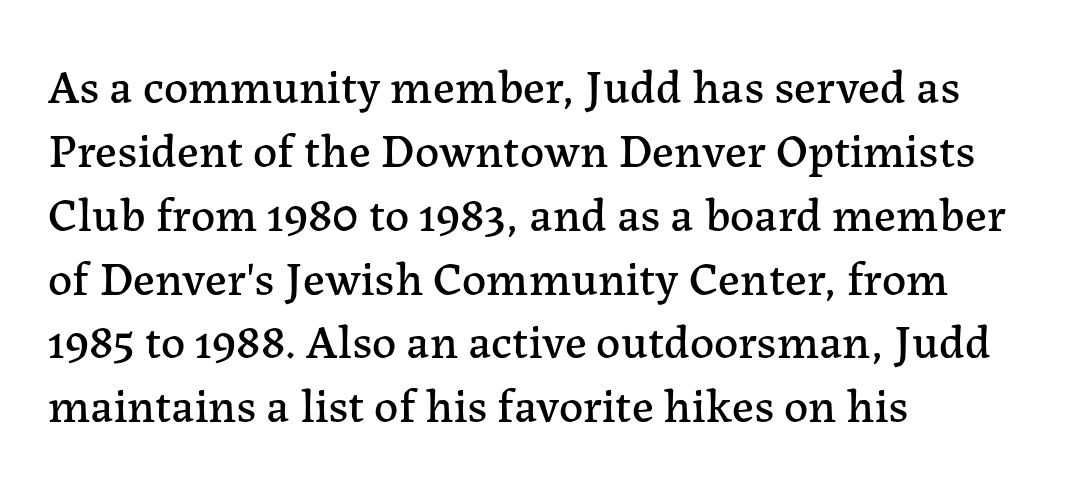
All the whitespace from short lines collects on the right. The face used here is proportionally spaced, like ordinary book or web type. In terms of posture, this sample is upright. Horizontal bands of white between lines are of average thickness. Letterform terminals end in serifs throughout the passage.
